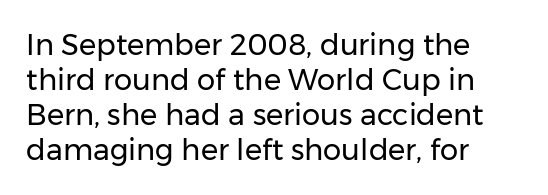
A bare baseline throughout the passage. The face used here is a sans, in the tradition of grotesques and geometrics. The letters advance in unequal steps, a hallmark of proportional type. Unlike italic type, these characters show no tilt at all. These lines stack with their left ends in a neat column.
